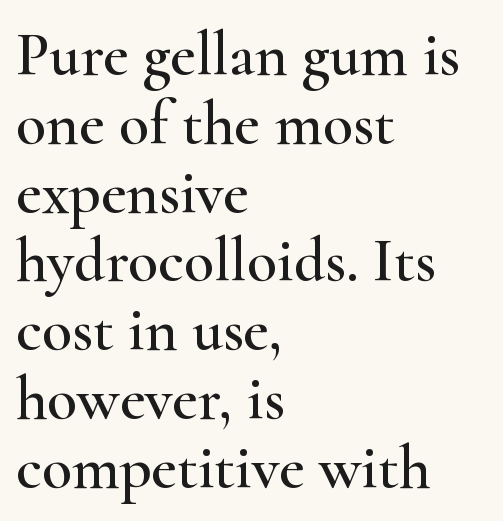
The lines in this sample share a left origin and differ only in where they stop. The horizontal fit of the characters is conventional and even. Varying glyph widths throughout — classic text-font behaviour. The type family on display is of the serif kind. The block of text is dense from top to bottom, with scant space between rows.
